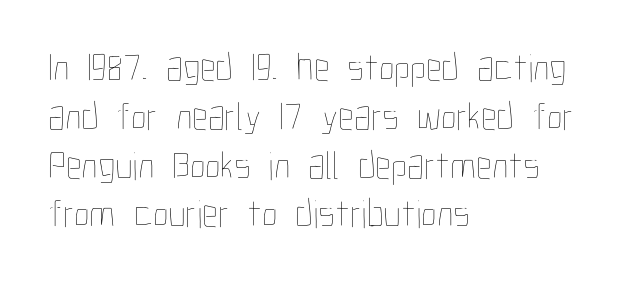
{"italic": "no", "bold": "no", "weight": "thin", "width": "condensed", "stroke_contrast": "low", "x_height": "medium", "monospaced": "no", "underline": "no", "align": "left", "line_spacing_ratio": 1.22, "letter_spacing": "normal", "letter_spacing_em": 0.0, "glyph_px": 40}
